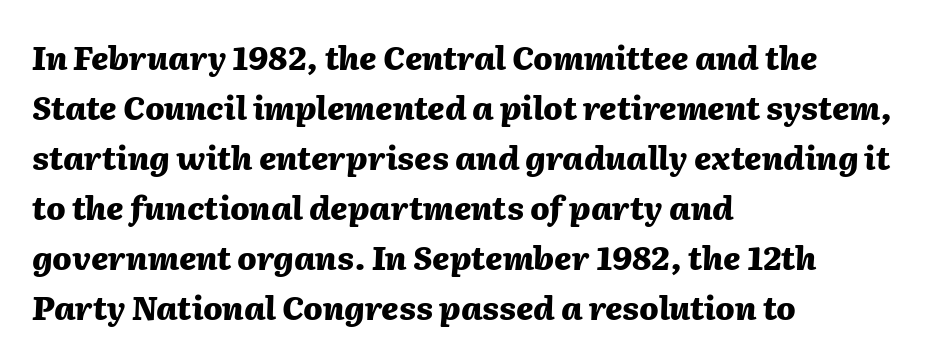
Nobody drew a line under any word here. The horizontal fit of the characters is conventional and even. These lines are rendered in a variable-pitch font. Normally led — the rows are evenly, conventionally spaced.
